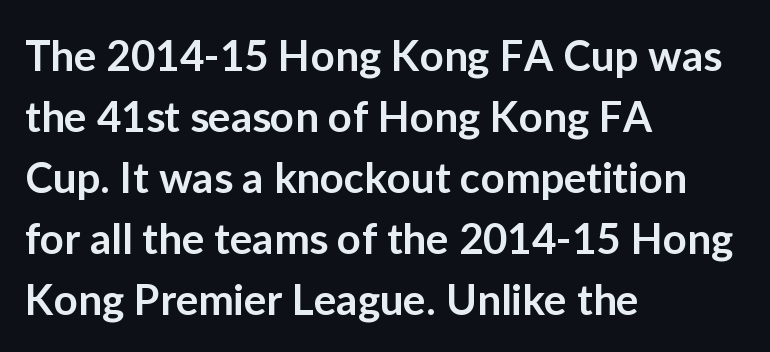
{"serif": "no", "italic": "no", "bold": "semi", "weight": "semibold", "width": "normal", "stroke_contrast": "low", "x_height": "medium", "monospaced": "no", "underline": "no", "align": "left", "line_spacing": "normal", "line_spacing_ratio": 1.45, "letter_spacing": "normal", "letter_spacing_em": 0.0, "glyph_px": 42}
